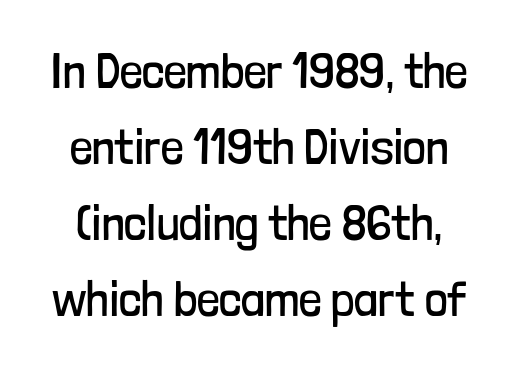
Q: Is the text bold? A: No.
Q: Is the text italic (slanted)? A: No, it is upright.
Q: Is the typeface a serif or a sans-serif typeface? A: Sans-serif.
Q: Is the text underlined? A: No.
Q: Is the spacing between letters normal or unusually wide? A: Normal.
Q: Is the spacing between lines tight, normal or loose? A: Normal.
Q: Width (condensed, normal, or wide)? A: Condensed.
Q: Stroke contrast? A: Low.
Q: x-height? A: Medium.
Q: Monospaced? A: No.
